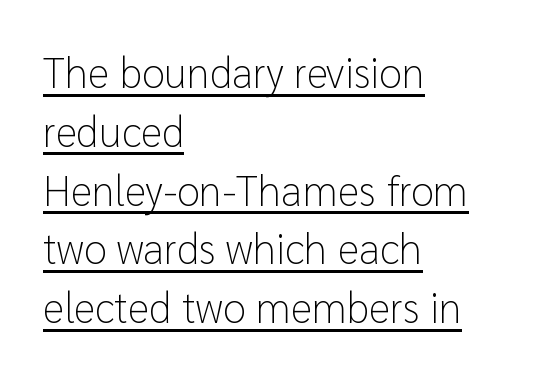
The image shows 42 px light sans-serif type, upright; set left-aligned, normal line spacing (1.4x), normal letter spacing, underlined; low stroke contrast and a medium x-height.
